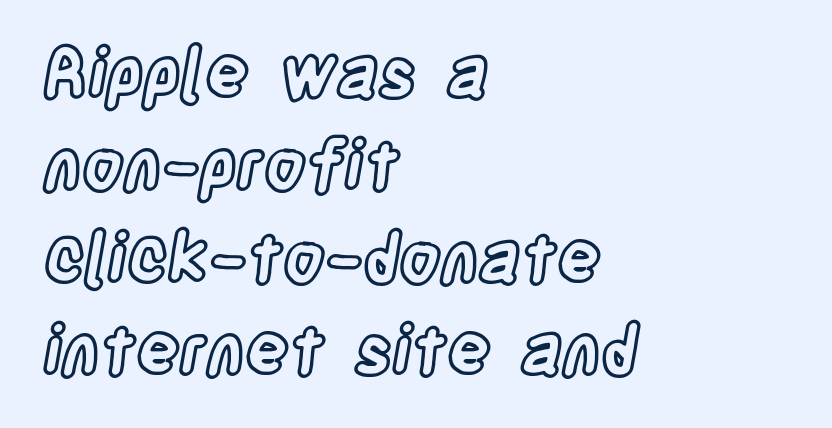
{"width": "condensed", "x_height": "large", "monospaced": "no", "underline": "no", "align": "left", "line_spacing": "normal", "line_spacing_ratio": 1.38, "letter_spacing": "normal", "letter_spacing_em": 0.0, "glyph_px": 67}
